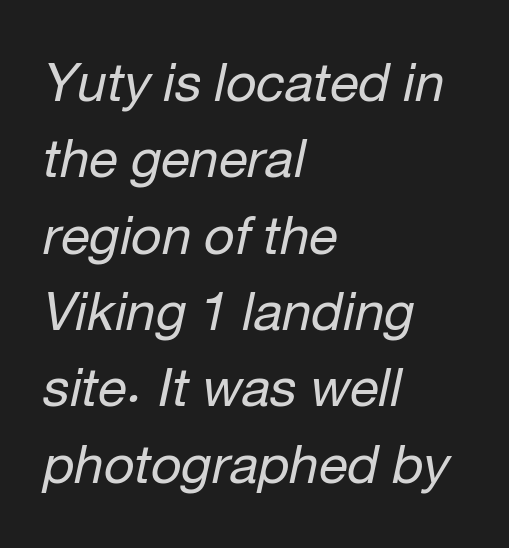
The letters advance in unequal steps, a hallmark of proportional type. The foot of each line stays bare and open. The compositor pushed each line to the left boundary. No letter is thick-stroked: the sample isn't bold. Short note: letters normally spaced. Vertical spacing — default.
